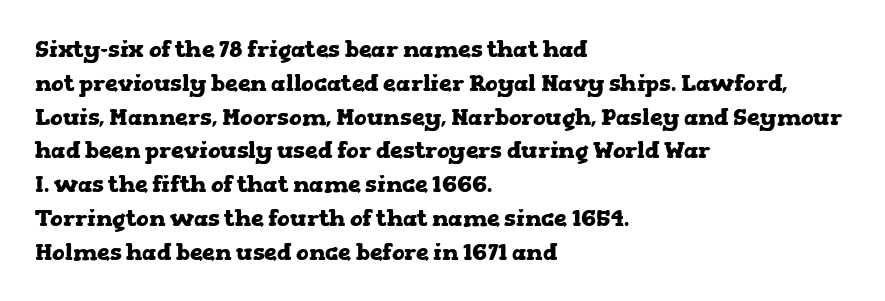
The image shows 23 px bold type, upright; set left-aligned, normal line spacing (1.47x), normal letter spacing, not underlined.
